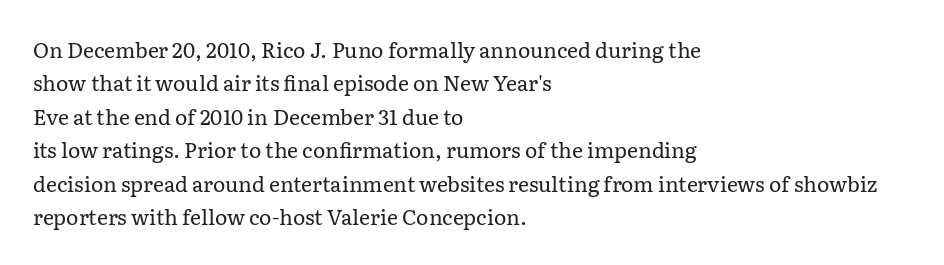
Q: Is the text bold? A: No.
Q: Is the text italic (slanted)? A: No, it is upright.
Q: Is the text underlined? A: No.
Q: How is the paragraph aligned? A: Left-aligned.
Q: Is the spacing between letters normal or unusually wide? A: Normal.
Q: Is the spacing between lines tight, normal or loose? A: Normal.
